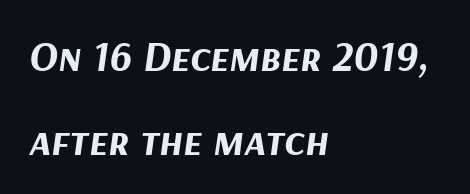
The image shows 43 px bold type, italic (leaning right); set left-aligned, loose line spacing (1.95x), normal letter spacing, not underlined; medium stroke contrast and a medium x-height.
